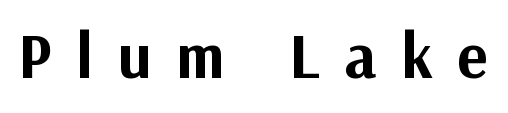
Each row of text sits above clean, open space. Posture: straight, roman, zero tilt. These words are printed bold, with thick strokes throughout. This sample has the flowing, uneven cadence of proportional lettering. Does extra space separate the letters? Yes, quite a lot of it. The characters display no serif detailing; their extremities are plain.
